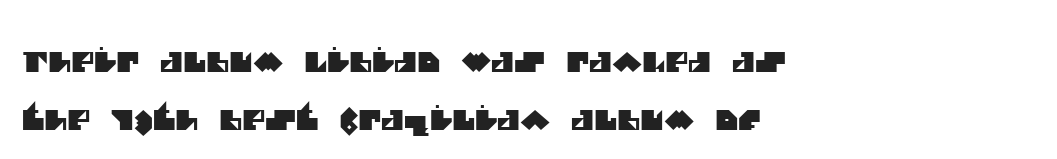
Q: Is the typeface a serif or a sans-serif typeface? A: Sans-serif.
Q: Is the text underlined? A: No.
Q: How is the paragraph aligned? A: Left-aligned.
Q: Is the spacing between letters normal or unusually wide? A: Normal.
Q: Is the spacing between lines tight, normal or loose? A: Loose.
Q: Width (condensed, normal, or wide)? A: Normal.
Q: Stroke contrast? A: Medium.
Q: x-height? A: Large.
Q: Monospaced? A: No.
